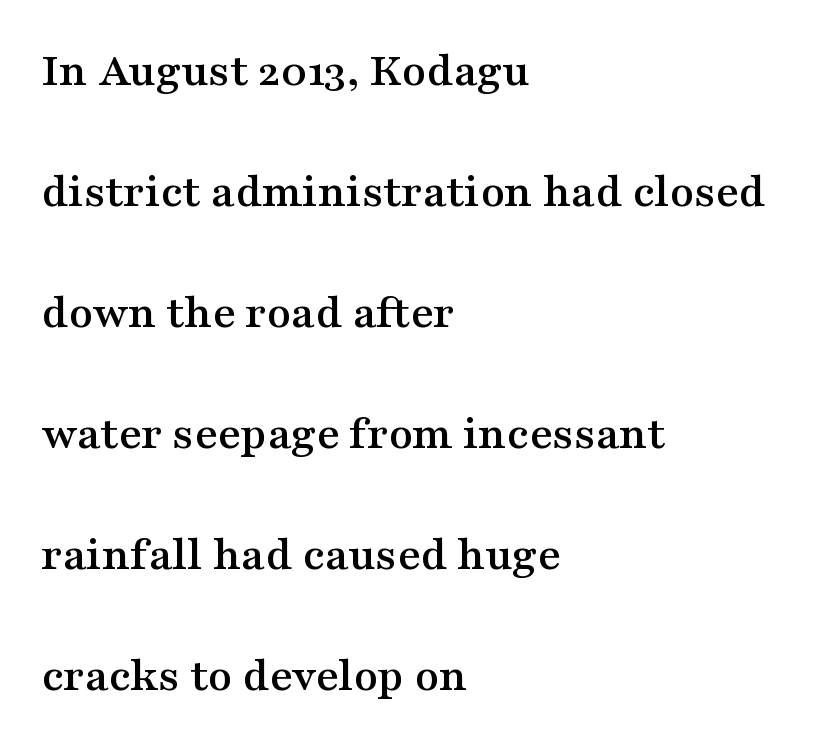
The image shows 49 px wide serif type, upright; set left-aligned, loose line spacing (2.47x), normal letter spacing, not underlined; medium stroke contrast and a medium x-height.
